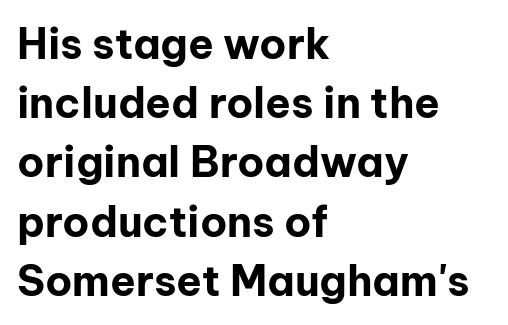
Q: Is the text bold? A: Yes.
Q: Is the text italic (slanted)? A: No, it is upright.
Q: Is the typeface a serif or a sans-serif typeface? A: Sans-serif.
Q: Is the text underlined? A: No.
Q: How is the paragraph aligned? A: Left-aligned.
Q: Is the spacing between letters normal or unusually wide? A: Normal.
Q: Is the spacing between lines tight, normal or loose? A: Normal.
Q: Width (condensed, normal, or wide)? A: Normal.
Q: Stroke contrast? A: Low.
Q: x-height? A: Medium.
Q: Monospaced? A: No.
